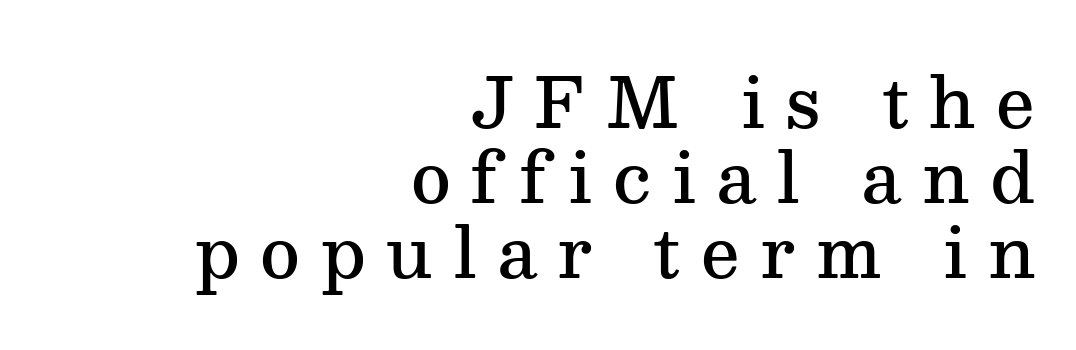
Q: Is the text bold? A: Semi-bold.
Q: Is the text italic (slanted)? A: No, it is upright.
Q: Is the typeface a serif or a sans-serif typeface? A: Serif.
Q: Is the text underlined? A: No.
Q: How is the paragraph aligned? A: Right-aligned.
Q: Is the spacing between letters normal or unusually wide? A: Unusually wide.
Q: Is the spacing between lines tight, normal or loose? A: Tight.
Q: Width (condensed, normal, or wide)? A: Normal.
Q: Stroke contrast? A: Medium.
Q: x-height? A: Medium.
Q: Monospaced? A: No.
